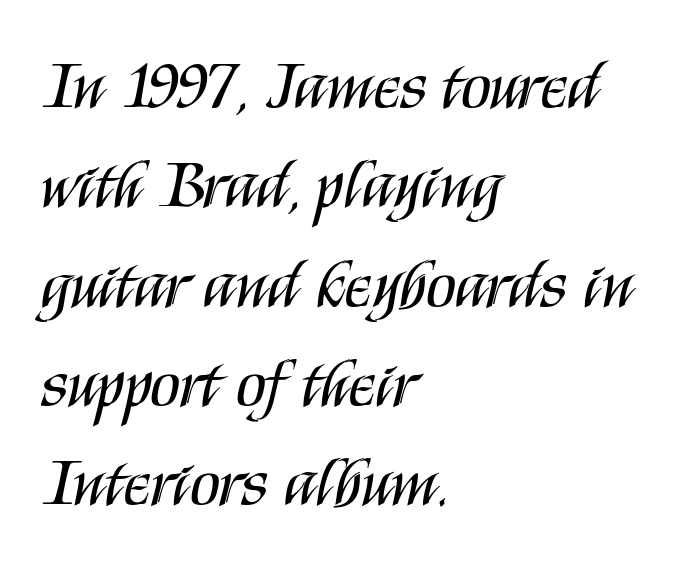
Q: Is the text bold? A: No.
Q: Is the text italic (slanted)? A: Yes.
Q: Is the typeface a serif or a sans-serif typeface? A: Sans-serif.
Q: Is the text underlined? A: No.
Q: How is the paragraph aligned? A: Left-aligned.
Q: Is the spacing between letters normal or unusually wide? A: Normal.
Q: Is the spacing between lines tight, normal or loose? A: Normal.
Q: Width (condensed, normal, or wide)? A: Condensed.
Q: Stroke contrast? A: Medium.
Q: x-height? A: Large.
Q: Monospaced? A: No.
